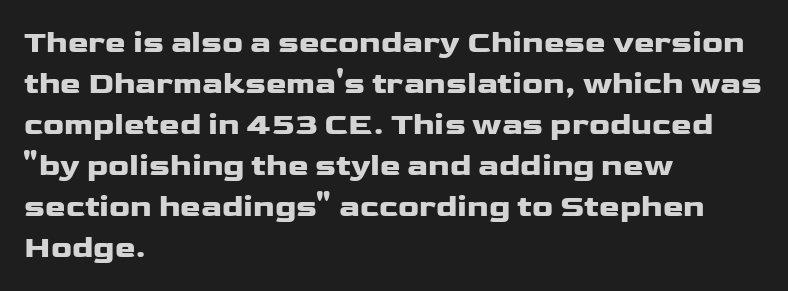
Q: Is the text bold? A: Yes.
Q: Is the text italic (slanted)? A: No, it is upright.
Q: Is the typeface a serif or a sans-serif typeface? A: Sans-serif.
Q: Is the text underlined? A: No.
Q: How is the paragraph aligned? A: Left-aligned.
Q: Is the spacing between letters normal or unusually wide? A: Normal.
Q: Is the spacing between lines tight, normal or loose? A: Normal.
Q: Width (condensed, normal, or wide)? A: Wide.
Q: Stroke contrast? A: Low.
Q: x-height? A: Medium.
Q: Monospaced? A: No.
